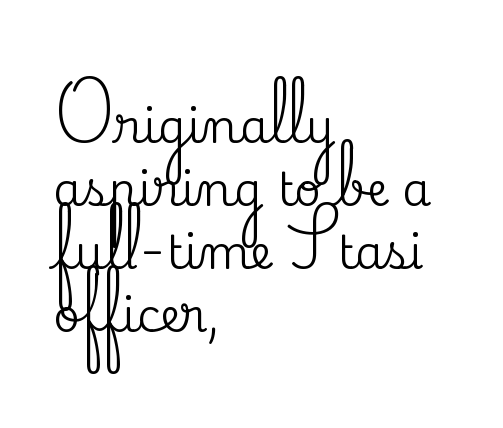
If you drew a line through each stem, it would be perfectly vertical. Think of a printed novel: that variable character pitch is what you see here. Here the glyphs are tracked normally, forming tight word shapes. The space beneath each line is pristine and unruled.
